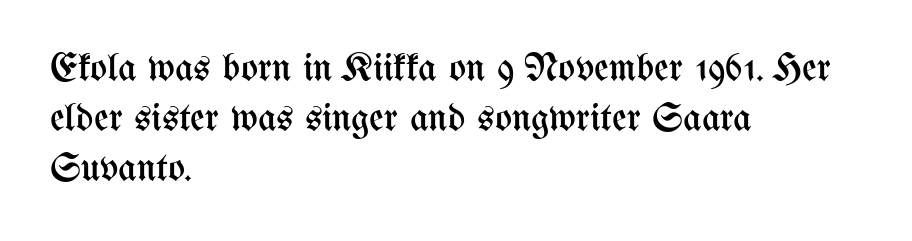
{"italic": "no", "bold": "no", "weight": "regular", "width": "condensed", "stroke_contrast": "medium", "x_height": "medium", "monospaced": "no", "underline": "no", "align": "left", "line_spacing": "normal", "line_spacing_ratio": 1.25, "letter_spacing": "normal", "letter_spacing_em": 0.0, "glyph_px": 40}
